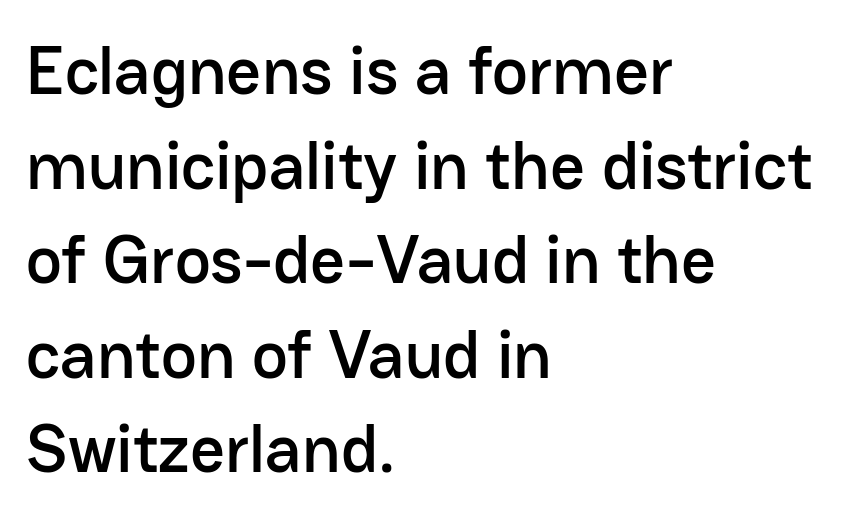
Q: Is the text italic (slanted)? A: No, it is upright.
Q: Is the typeface a serif or a sans-serif typeface? A: Sans-serif.
Q: Is the text underlined? A: No.
Q: How is the paragraph aligned? A: Left-aligned.
Q: Is the spacing between letters normal or unusually wide? A: Normal.
Q: Is the spacing between lines tight, normal or loose? A: Normal.
Q: Width (condensed, normal, or wide)? A: Normal.
Q: Stroke contrast? A: Low.
Q: x-height? A: Medium.
Q: Monospaced? A: No.
